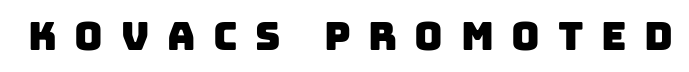
The image shows 39 px sans-serif type; set unusually wide letter spacing (+0.45 em), not underlined; low stroke contrast and a large x-height.
